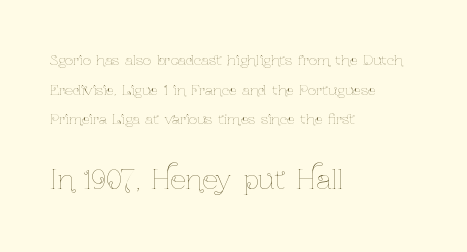
The image shows 27 px text type, upright; set left-aligned, loose line spacing (2.12x), normal letter spacing, not underlined; the second (bottom) block is 1.93x larger.
